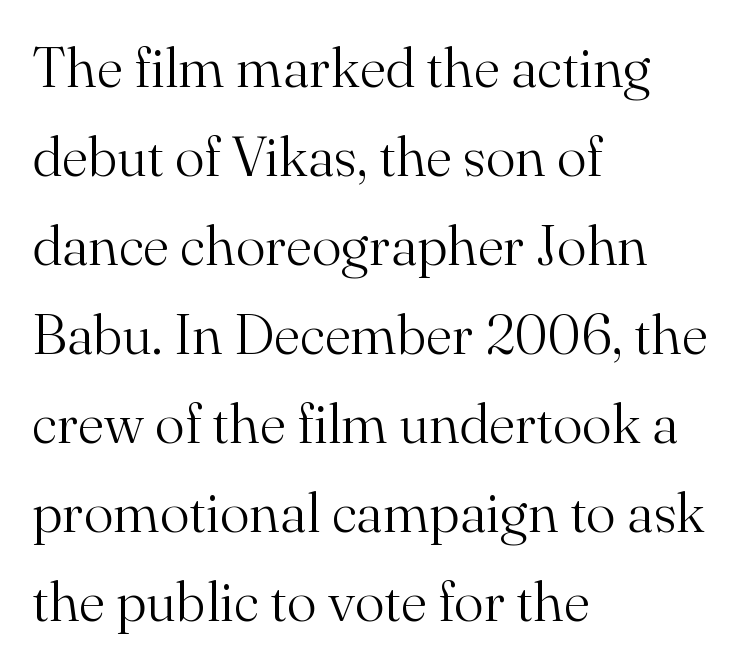
No word sits above an underline. Weight class: somewhere from thin through regular. Notice how descenders clear the ascenders below comfortably — that's standard leading. The gaps between neighbouring characters are ordinary and unremarkable.
